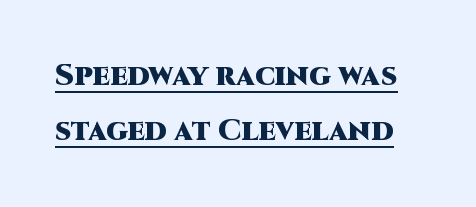
The image shows 30 px heavy sans-serif type, upright; set line spacing 1.82x, normal letter spacing, underlined; high stroke contrast and a large x-height.
